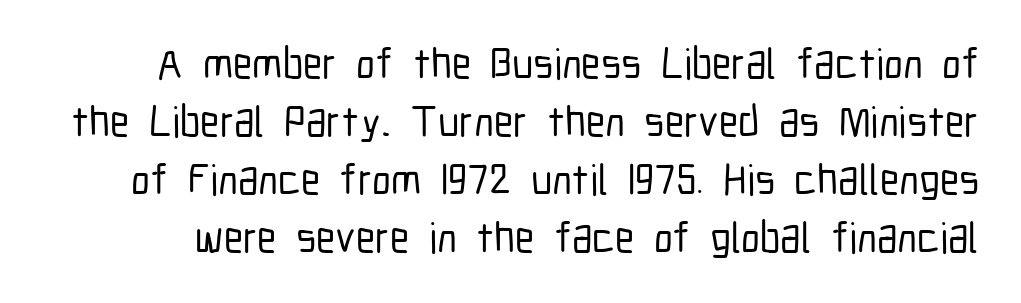
{"serif": "no", "italic": "no", "width": "condensed", "stroke_contrast": "low", "x_height": "medium", "monospaced": "no", "underline": "no", "line_spacing": "normal", "line_spacing_ratio": 1.35, "letter_spacing": "normal", "letter_spacing_em": 0.0, "glyph_px": 43}
